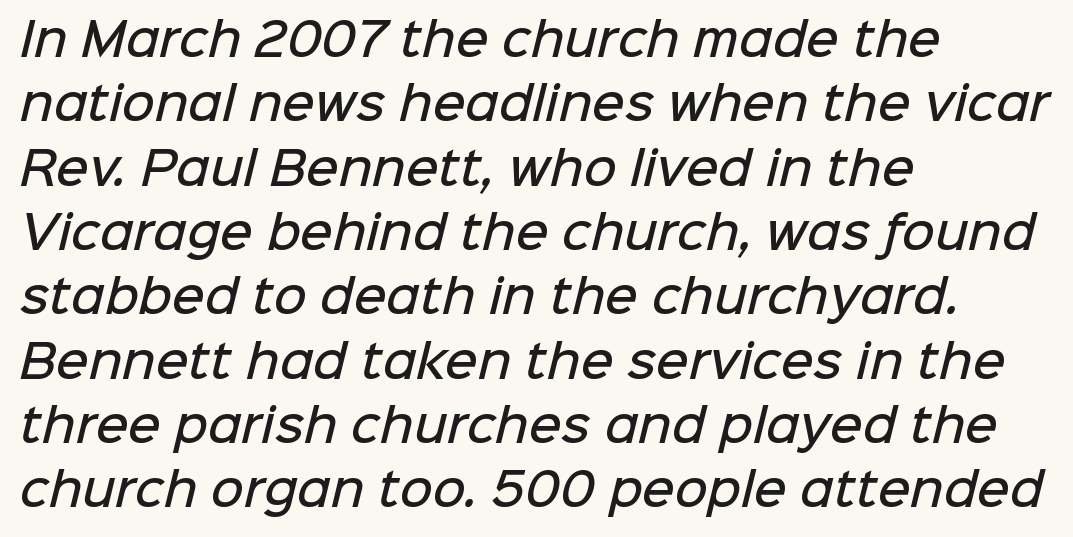
{"serif": "no", "bold": "semi", "weight": "semibold", "width": "normal", "stroke_contrast": "low", "x_height": "medium", "monospaced": "no", "underline": "no", "align": "left", "line_spacing": "normal", "line_spacing_ratio": 1.43, "letter_spacing": "normal", "letter_spacing_em": 0.0, "glyph_px": 45}
